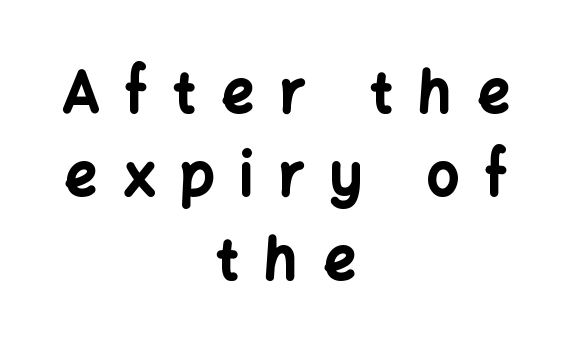
Q: Is the text bold? A: Yes.
Q: Is the text italic (slanted)? A: No, it is upright.
Q: Is the typeface a serif or a sans-serif typeface? A: Sans-serif.
Q: Is the text underlined? A: No.
Q: How is the paragraph aligned? A: Centered.
Q: Is the spacing between letters normal or unusually wide? A: Unusually wide.
Q: Is the spacing between lines tight, normal or loose? A: Normal.
Q: Width (condensed, normal, or wide)? A: Normal.
Q: Stroke contrast? A: Low.
Q: x-height? A: Medium.
Q: Monospaced? A: No.
